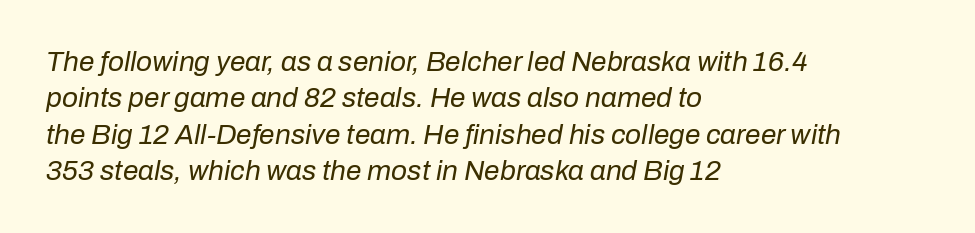
Is this a fixed-width face? No — the glyphs have proportional, varying widths. The text block is weighted toward the left margin, trailing off unevenly rightward. These lines sit exactly where default settings would place them. Short note: letters normally spaced. Slant detected: the letters are inclined. Ink coverage per letter is moderate at most.
